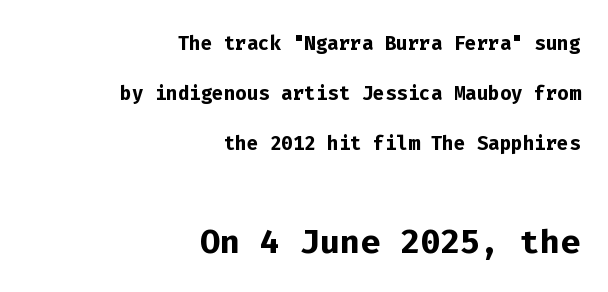
Q: Is the text bold? A: Yes.
Q: Is the text italic (slanted)? A: No, it is upright.
Q: Is the typeface a serif or a sans-serif typeface? A: Sans-serif.
Q: Is the text underlined? A: No.
Q: How is the paragraph aligned? A: Right-aligned.
Q: Is the spacing between letters normal or unusually wide? A: Normal.
Q: Which block of text is set in a larger size, the first (top) or the second (bottom)? A: The second (bottom) one.
Q: Width (condensed, normal, or wide)? A: Normal.
Q: Stroke contrast? A: Low.
Q: x-height? A: Medium.
Q: Monospaced? A: Yes.
